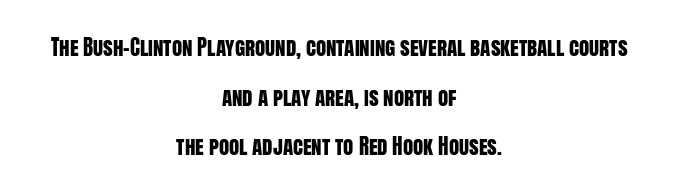
{"italic": "no", "underline": "no", "align": "center", "line_spacing": "loose", "line_spacing_ratio": 2.36, "letter_spacing": "normal", "letter_spacing_em": 0.0, "glyph_px": 21}
